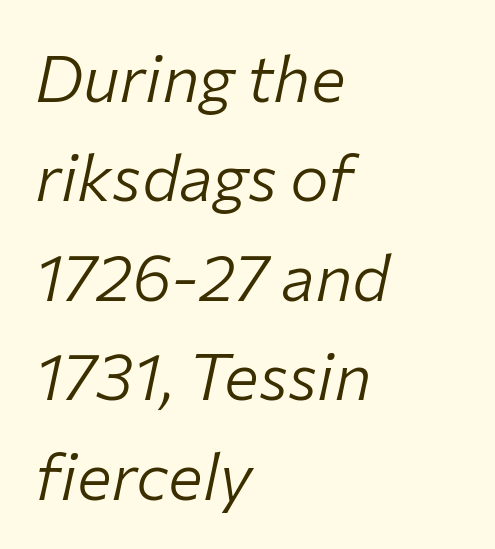
{"italic": "yes", "lean": "right", "slant_degrees": 12, "bold": "no", "weight": "light", "width": "normal", "stroke_contrast": "low", "x_height": "medium", "monospaced": "no", "underline": "no", "align": "left", "line_spacing": "normal", "line_spacing_ratio": 1.53, "letter_spacing": "normal", "letter_spacing_em": 0.0, "glyph_px": 65}
